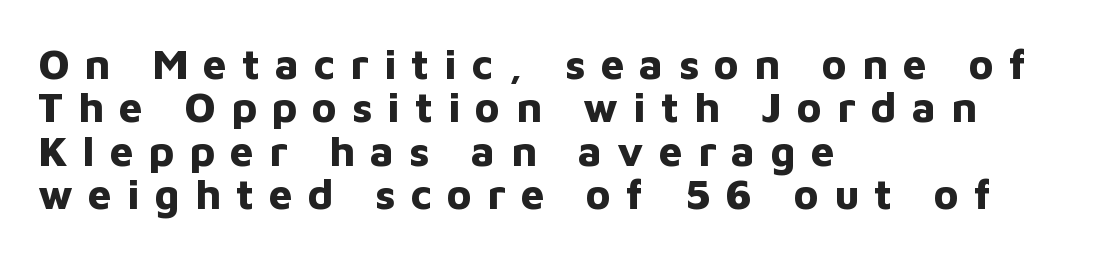
The image shows 42 px bold sans-serif type, upright; set left-aligned, tight line spacing (1.03x), unusually wide letter spacing (+0.36 em), not underlined; low stroke contrast and a medium x-height.
